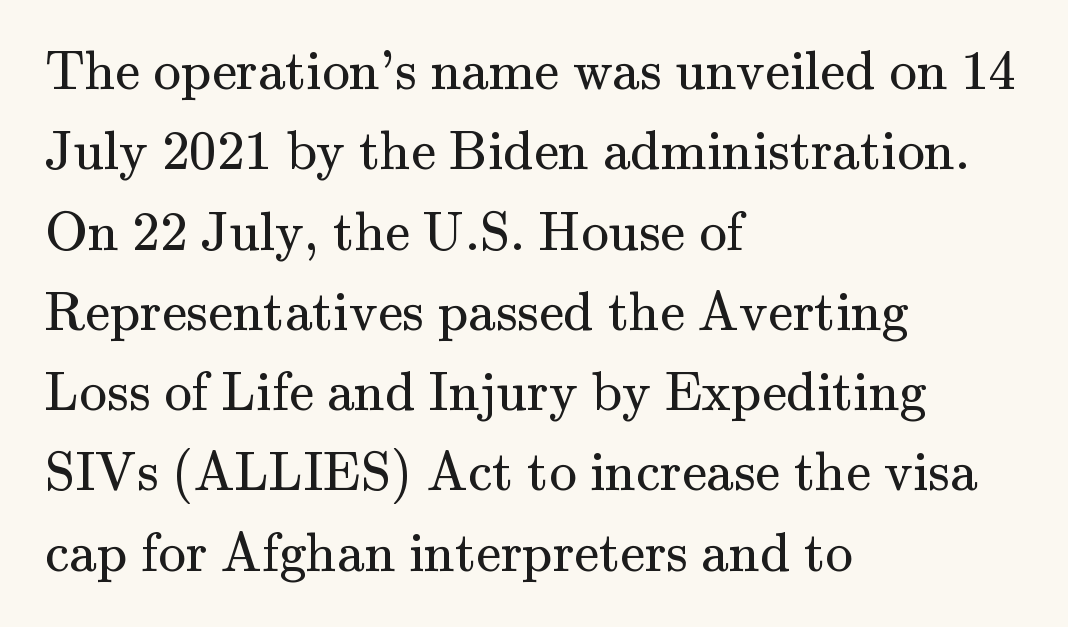
The image shows 55 px regular-weight serif type, upright; set left-aligned, normal line spacing (1.46x), normal letter spacing, not underlined; medium stroke contrast and a small x-height.
